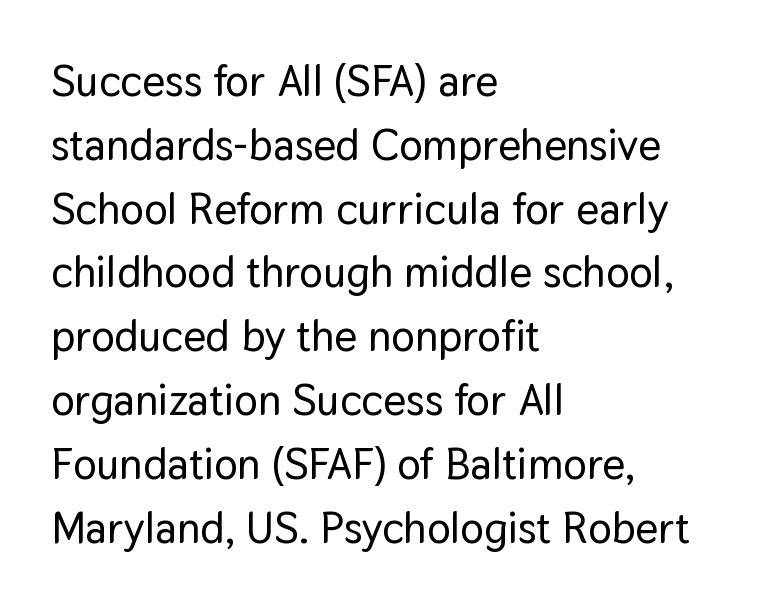
{"serif": "no", "italic": "no", "width": "normal", "stroke_contrast": "low", "x_height": "medium", "monospaced": "no", "underline": "no", "align": "left", "line_spacing": "normal", "line_spacing_ratio": 1.45, "letter_spacing": "normal", "letter_spacing_em": 0.0, "glyph_px": 44}
